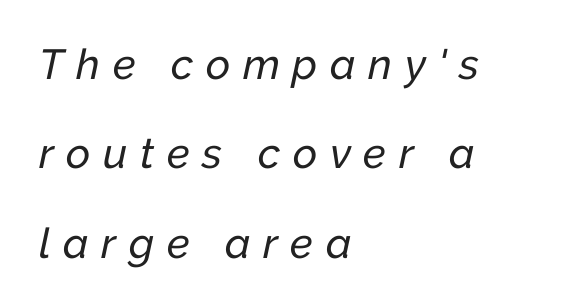
{"italic": "yes", "lean": "right", "slant_degrees": 12, "width": "normal", "stroke_contrast": "low", "x_height": "medium", "monospaced": "no", "underline": "no", "align": "left", "line_spacing": "loose", "line_spacing_ratio": 2.13, "letter_spacing": "wide", "letter_spacing_em": 0.3, "glyph_px": 42}
